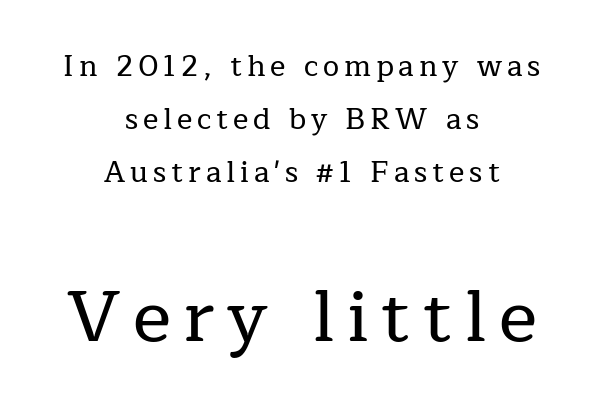
Q: Is the text italic (slanted)? A: No, it is upright.
Q: Is the typeface a serif or a sans-serif typeface? A: Serif.
Q: Is the text underlined? A: No.
Q: How is the paragraph aligned? A: Centered.
Q: Which block of text is set in a larger size, the first (top) or the second (bottom)? A: The second (bottom) one.
Q: Width (condensed, normal, or wide)? A: Normal.
Q: Stroke contrast? A: Low.
Q: x-height? A: Medium.
Q: Monospaced? A: No.
